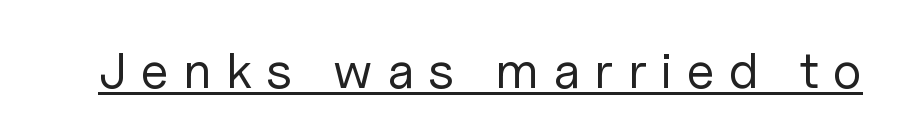
Q: Is the text bold? A: No.
Q: Is the text italic (slanted)? A: No, it is upright.
Q: Is the typeface a serif or a sans-serif typeface? A: Sans-serif.
Q: Is the text underlined? A: Yes.
Q: Is the spacing between letters normal or unusually wide? A: Unusually wide.
Q: Width (condensed, normal, or wide)? A: Normal.
Q: Stroke contrast? A: Low.
Q: x-height? A: Medium.
Q: Monospaced? A: No.
